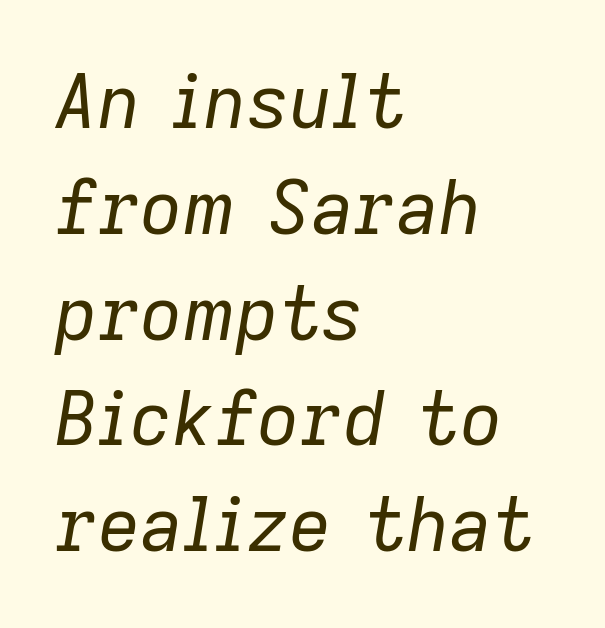
These lines are rendered in a variable-pitch font. The rows are spaced the way most documents space them. Compared with a centered layout, this one pins lines to the left instead. Characters are canted at an angle relative to the baseline's perpendicular. Lines of text with bare space underneath. Default kerning and tracking; the words read as compact shapes.
